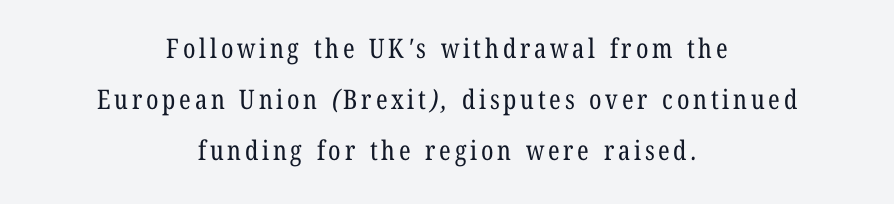
Q: Is the text bold? A: No.
Q: Is the text underlined? A: No.
Q: How is the paragraph aligned? A: Centered.
